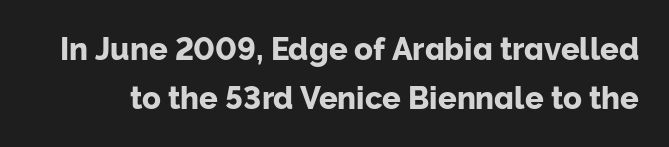
The rendering uses natural spacing where letterforms have individual widths. Check the space under the baseline: it is left empty. You could call the tracking neutral — neither tight nor loose. Whoever set this chose a conventional vertical rhythm. It's the straight-up-and-down kind of type.
